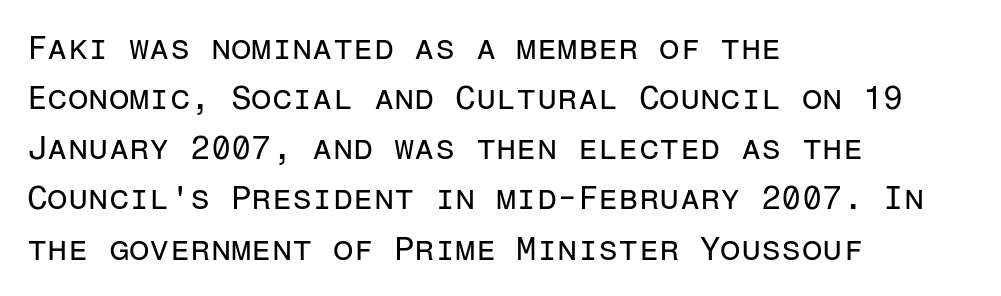
Nope, no serifs anywhere on these letters. Each letter, wide or thin by design, is forced into the same width here. Short and long lines alike share a common starting point at left. Is this a heavy cut? Hardly; it is regular or lighter. Descender tails drop into unmarked territory. The typography opts for an upright posture over an oblique one.
